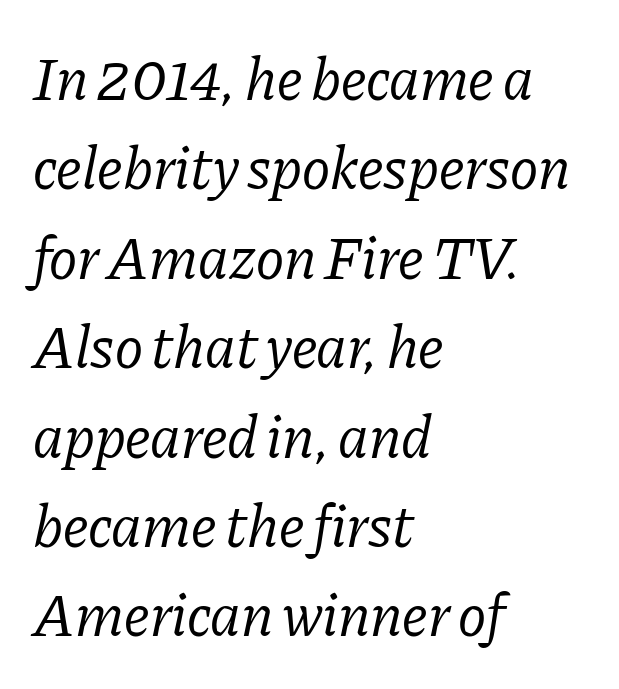
The image shows 60 px regular-weight serif type, italic (leaning right); set left-aligned, normal line spacing (1.49x), normal letter spacing, not underlined; low stroke contrast and a medium x-height.
